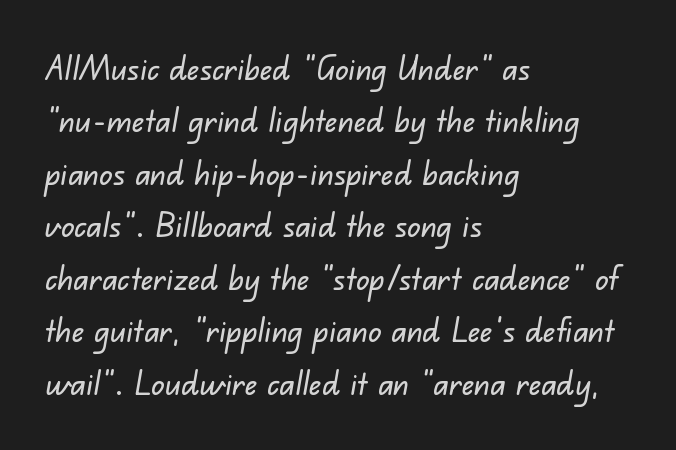
{"serif": "no", "width": "normal", "stroke_contrast": "low", "x_height": "small", "monospaced": "no", "underline": "no", "align": "left", "line_spacing": "normal", "line_spacing_ratio": 1.59, "letter_spacing": "normal", "letter_spacing_em": 0.0, "glyph_px": 33}
